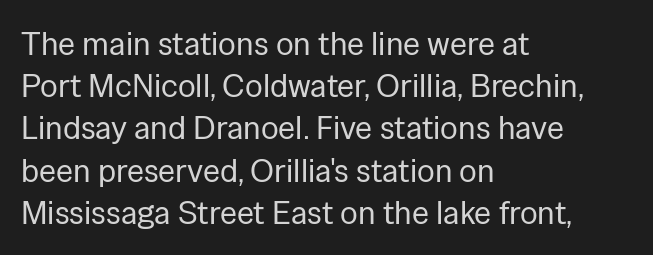
Descender tails drop into unmarked territory. You can tell from the bare stems that sans-serif type was used. Note the varied advance widths — an 'i' is clearly narrower than an 'm'. The letters look calm and open, with moderate or lighter stems. Quick note: not italic, upright. The letters sit at their default tracking, neither squeezed nor spread.
